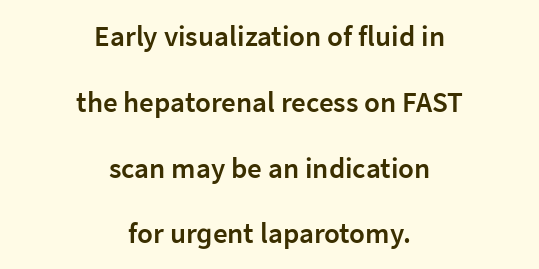
The image shows 29 px semibold sans-serif type, upright; set centered, loose line spacing (2.27x), normal letter spacing, not underlined; low stroke contrast and a medium x-height.
